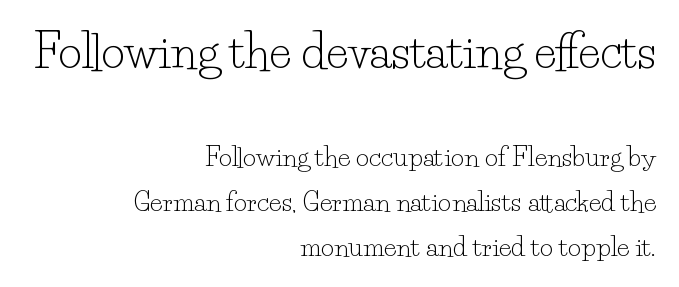
{"serif": "yes", "italic": "no", "bold": "no", "weight": "light", "width": "normal", "stroke_contrast": "low", "x_height": "small", "monospaced": "no", "underline": "no", "align": "right", "line_spacing_ratio": 1.74, "letter_spacing": "normal", "letter_spacing_em": 0.0, "larger_block": "first", "size_ratio": 1.77, "glyph_px": 46}
